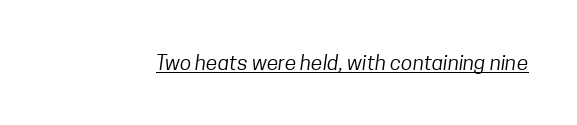
{"bold": "no", "underline": "yes", "letter_spacing": "normal", "letter_spacing_em": 0.0, "glyph_px": 21}
